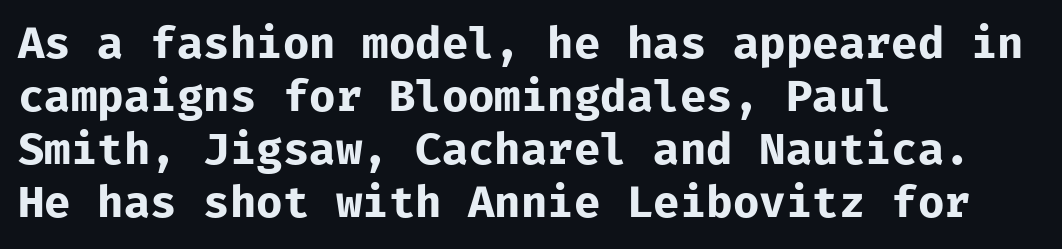
Short note: letters normally spaced. Words float on clear page, feet unadorned. The rag falls on the right side of this text block. Is the type bold? Yes — the strokes are clearly thick and heavy.
